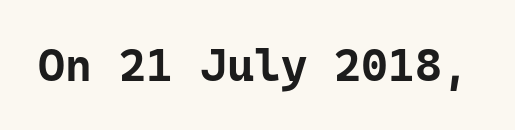
{"serif": "no", "italic": "no", "bold": "yes", "weight": "bold", "width": "normal", "stroke_contrast": "low", "x_height": "medium", "monospaced": "yes", "underline": "no", "letter_spacing": "normal", "letter_spacing_em": 0.0, "glyph_px": 46}
